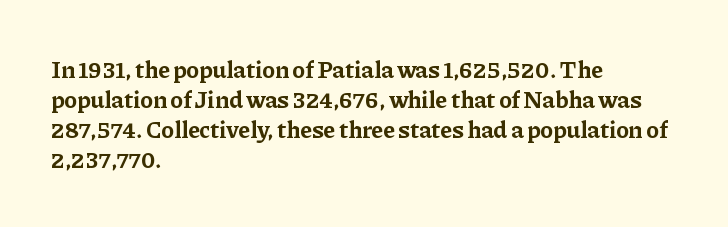
The characters look thick and weighty, a clear bold. Rows of type keep a routine distance in the vertical direction. Each word holds together tightly as a unit, with standard inter-letter gaps. Does the copy run flush right? No — it runs flush left. Beneath every word, the page is bare.
